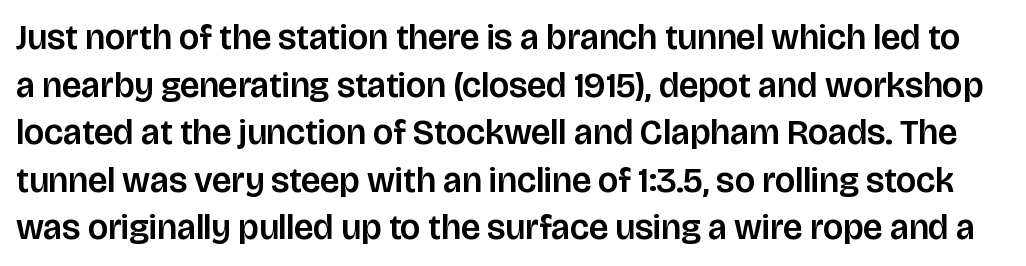
The image shows 35 px sans-serif type, upright; set normal line spacing (1.36x), normal letter spacing, not underlined; low stroke contrast and a large x-height.
